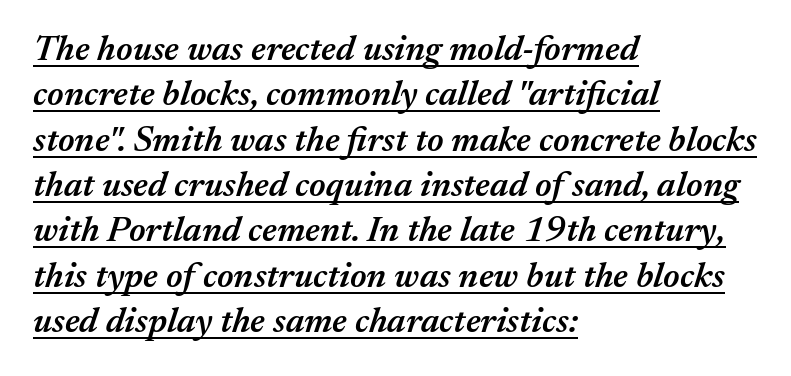
The image shows 36 px semibold type, italic (leaning right); set left-aligned, normal line spacing (1.26x), normal letter spacing, underlined; medium stroke contrast and a medium x-height.
